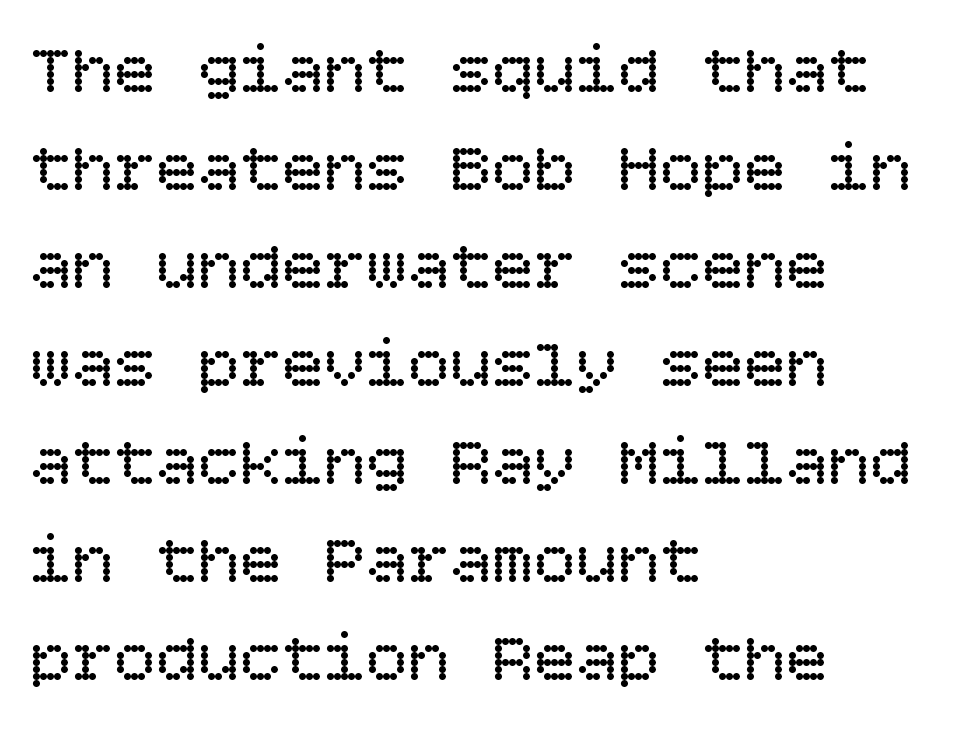
Q: Is the text bold? A: No.
Q: Is the text italic (slanted)? A: No, it is upright.
Q: Is the text underlined? A: No.
Q: How is the paragraph aligned? A: Left-aligned.
Q: Is the spacing between letters normal or unusually wide? A: Normal.
Q: Is the spacing between lines tight, normal or loose? A: Normal.
Q: Width (condensed, normal, or wide)? A: Normal.
Q: Stroke contrast? A: Low.
Q: x-height? A: Large.
